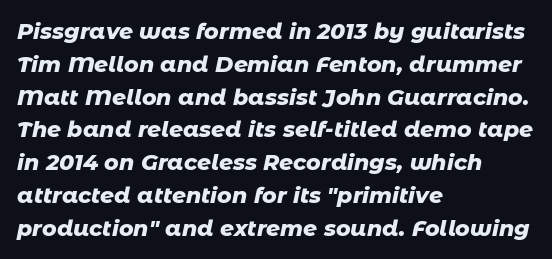
Q: Is the text bold? A: Yes.
Q: Is the text italic (slanted)? A: Yes, it leans right by about 11 degrees.
Q: Is the text underlined? A: No.
Q: How is the paragraph aligned? A: Left-aligned.
Q: Is the spacing between letters normal or unusually wide? A: Normal.
Q: Is the spacing between lines tight, normal or loose? A: Normal.
